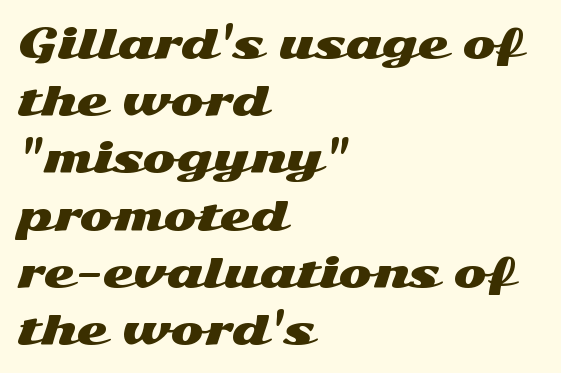
{"serif": "no", "width": "wide", "stroke_contrast": "medium", "x_height": "medium", "monospaced": "no", "underline": "no", "align": "left", "line_spacing": "normal", "line_spacing_ratio": 1.43, "letter_spacing": "normal", "letter_spacing_em": 0.0, "glyph_px": 40}
